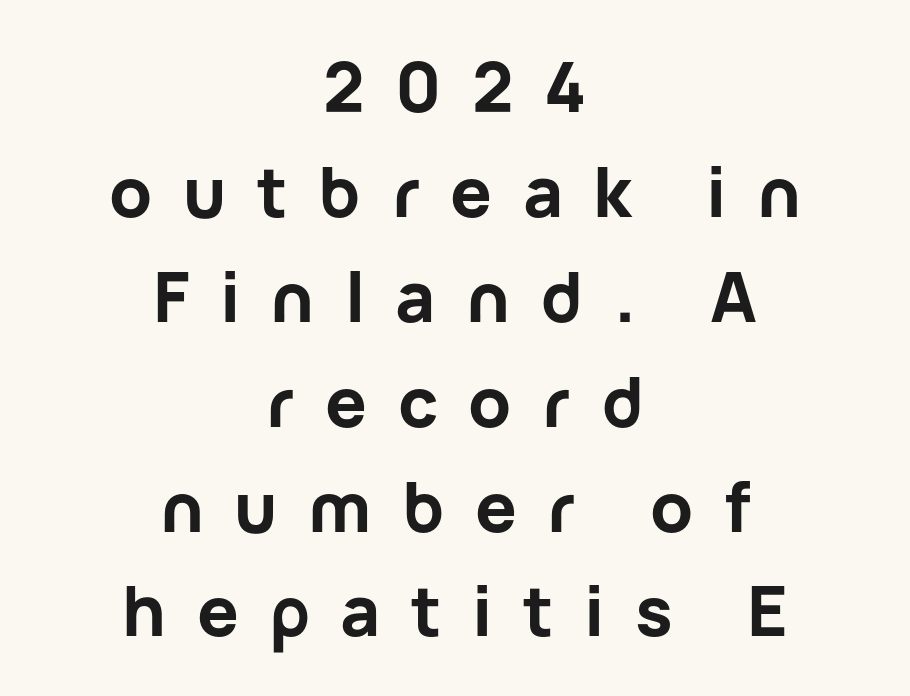
Q: Is the text bold? A: Yes.
Q: Is the text italic (slanted)? A: No, it is upright.
Q: Is the typeface a serif or a sans-serif typeface? A: Sans-serif.
Q: Is the text underlined? A: No.
Q: How is the paragraph aligned? A: Centered.
Q: Is the spacing between letters normal or unusually wide? A: Unusually wide.
Q: Is the spacing between lines tight, normal or loose? A: Normal.
Q: Width (condensed, normal, or wide)? A: Normal.
Q: Stroke contrast? A: Low.
Q: x-height? A: Medium.
Q: Monospaced? A: No.
